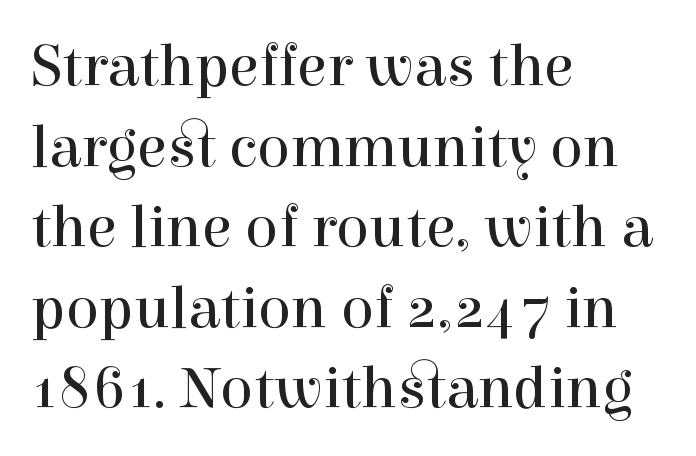
Q: Is the text bold? A: No.
Q: Is the text italic (slanted)? A: No, it is upright.
Q: Is the typeface a serif or a sans-serif typeface? A: Serif.
Q: Is the text underlined? A: No.
Q: How is the paragraph aligned? A: Left-aligned.
Q: Is the spacing between letters normal or unusually wide? A: Normal.
Q: Is the spacing between lines tight, normal or loose? A: Normal.
Q: Width (condensed, normal, or wide)? A: Normal.
Q: x-height? A: Medium.
Q: Monospaced? A: No.
